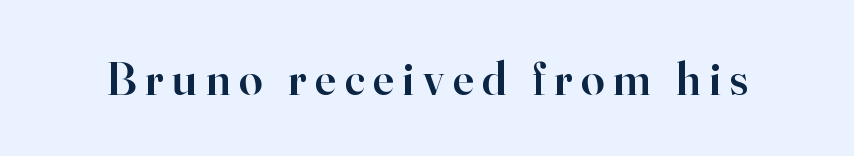
Is the type bold? Partly — it's a semibold, heavier than regular but not fully bold. The face used here is proportionally spaced, like ordinary book or web type. Font category for this specimen: serif. Decoration check: the copy has no underline.
